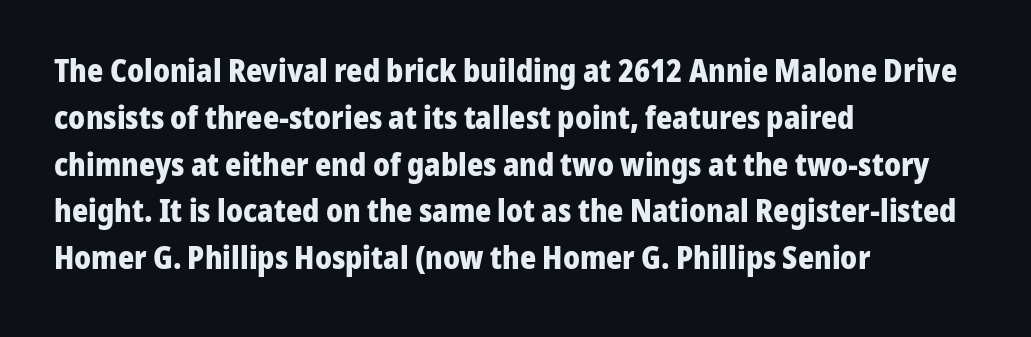
{"serif": "no", "italic": "no", "bold": "yes", "weight": "heavy", "width": "normal", "stroke_contrast": "low", "x_height": "medium", "monospaced": "no", "underline": "no", "align": "left", "line_spacing": "normal", "line_spacing_ratio": 1.51, "letter_spacing": "normal", "letter_spacing_em": 0.0, "glyph_px": 31}
